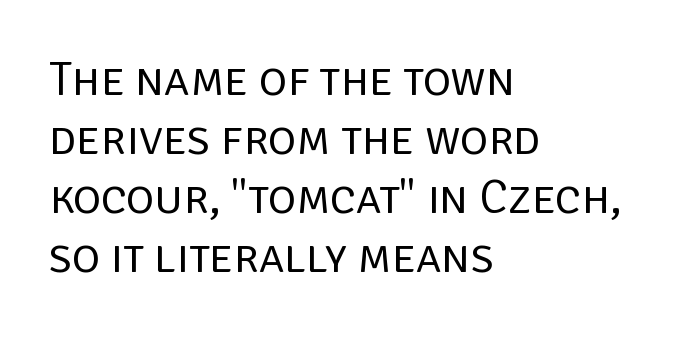
The image shows 48 px regular-weight sans-serif type, upright; set left-aligned, line spacing 1.23x, normal letter spacing, not underlined; low stroke contrast and a large x-height.
